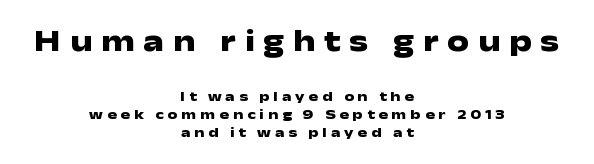
Q: Is the text bold? A: Yes.
Q: Is the text italic (slanted)? A: No, it is upright.
Q: Is the typeface a serif or a sans-serif typeface? A: Sans-serif.
Q: Is the text underlined? A: No.
Q: How is the paragraph aligned? A: Centered.
Q: Is the spacing between letters normal or unusually wide? A: Unusually wide.
Q: Is the spacing between lines tight, normal or loose? A: Normal.
Q: Which block of text is set in a larger size, the first (top) or the second (bottom)? A: The first (top) one.
Q: Width (condensed, normal, or wide)? A: Wide.
Q: Stroke contrast? A: Low.
Q: x-height? A: Medium.
Q: Monospaced? A: No.
